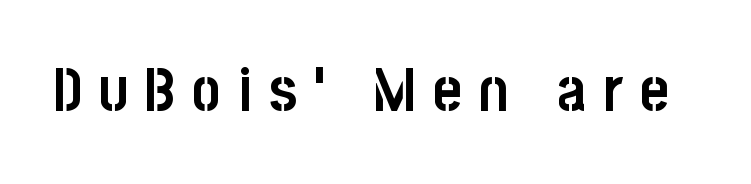
Q: Is the text bold? A: Yes.
Q: Is the text italic (slanted)? A: No, it is upright.
Q: Is the typeface a serif or a sans-serif typeface? A: Sans-serif.
Q: Is the text underlined? A: No.
Q: Is the spacing between letters normal or unusually wide? A: Unusually wide.
Q: Width (condensed, normal, or wide)? A: Condensed.
Q: Stroke contrast? A: Low.
Q: x-height? A: Large.
Q: Monospaced? A: No.
